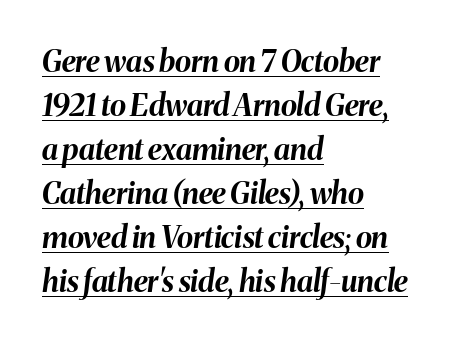
{"italic": "yes", "lean": "right", "slant_degrees": 8, "bold": "yes", "weight": "bold", "width": "normal", "stroke_contrast": "medium", "x_height": "medium", "monospaced": "no", "underline": "yes", "align": "left", "line_spacing": "normal", "line_spacing_ratio": 1.47, "letter_spacing": "normal", "letter_spacing_em": 0.0, "glyph_px": 30}
